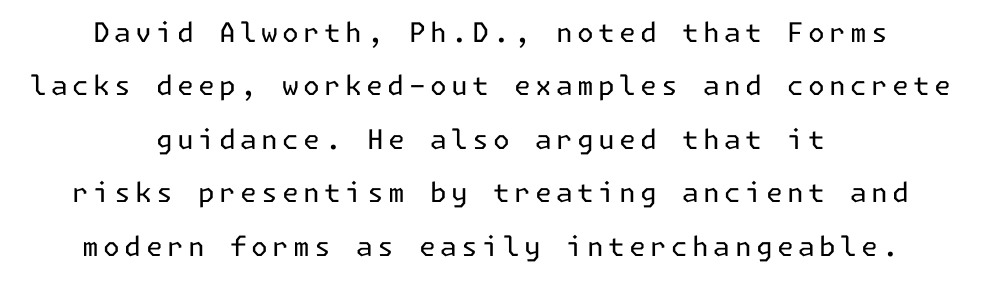
The image shows 27 px text type, upright; set centered, loose line spacing (1.98x), not underlined.
